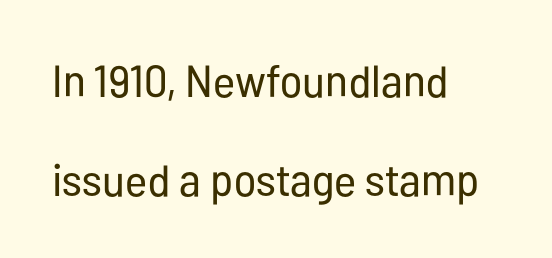
Q: Is the text bold? A: No.
Q: Is the text italic (slanted)? A: No, it is upright.
Q: Is the typeface a serif or a sans-serif typeface? A: Sans-serif.
Q: Is the text underlined? A: No.
Q: How is the paragraph aligned? A: Left-aligned.
Q: Is the spacing between letters normal or unusually wide? A: Normal.
Q: Is the spacing between lines tight, normal or loose? A: Loose.
Q: Width (condensed, normal, or wide)? A: Condensed.
Q: Stroke contrast? A: Low.
Q: x-height? A: Medium.
Q: Monospaced? A: No.
